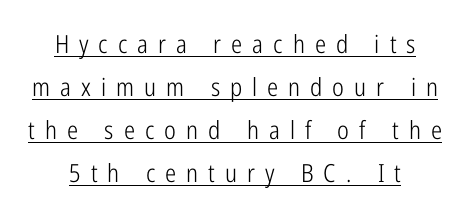
{"italic": "no", "bold": "no", "underline": "yes", "align": "center", "line_spacing_ratio": 1.72, "letter_spacing": "wide", "letter_spacing_em": 0.4, "glyph_px": 25}
